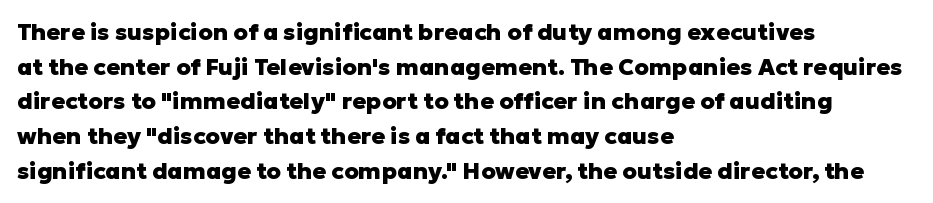
Q: Is the text bold? A: Yes.
Q: Is the text italic (slanted)? A: No, it is upright.
Q: Is the text underlined? A: No.
Q: How is the paragraph aligned? A: Left-aligned.
Q: Is the spacing between letters normal or unusually wide? A: Normal.
Q: Is the spacing between lines tight, normal or loose? A: Normal.
